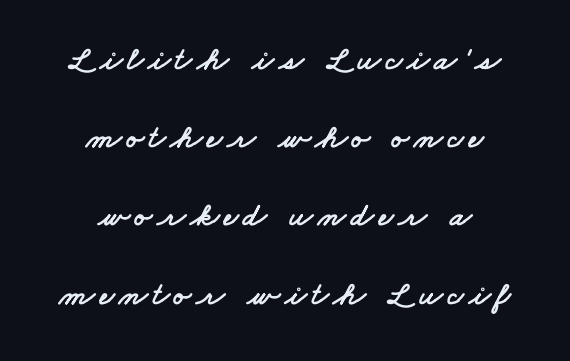
Q: Is the typeface a serif or a sans-serif typeface? A: Sans-serif.
Q: Is the text underlined? A: No.
Q: How is the paragraph aligned? A: Centered.
Q: Is the spacing between lines tight, normal or loose? A: Loose.
Q: Width (condensed, normal, or wide)? A: Wide.
Q: Stroke contrast? A: Low.
Q: x-height? A: Small.
Q: Monospaced? A: No.
